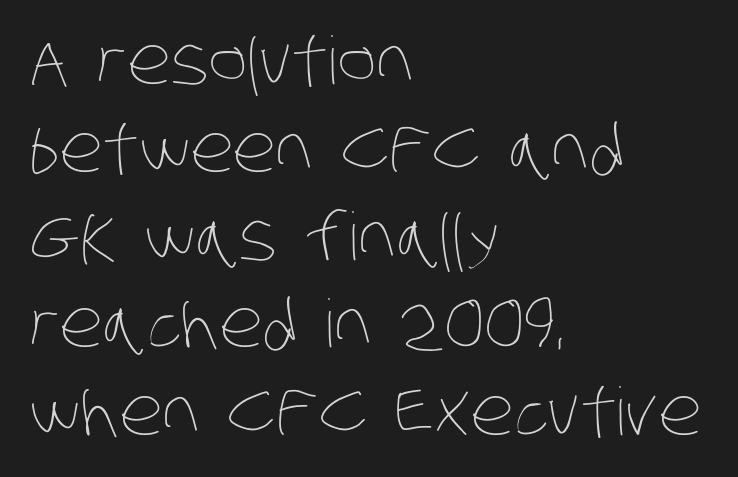
Q: Is the text bold? A: No.
Q: Is the text underlined? A: No.
Q: How is the paragraph aligned? A: Left-aligned.
Q: Is the spacing between letters normal or unusually wide? A: Normal.
Q: Is the spacing between lines tight, normal or loose? A: Normal.
Q: Width (condensed, normal, or wide)? A: Condensed.
Q: Stroke contrast? A: Low.
Q: x-height? A: Large.
Q: Monospaced? A: No.
